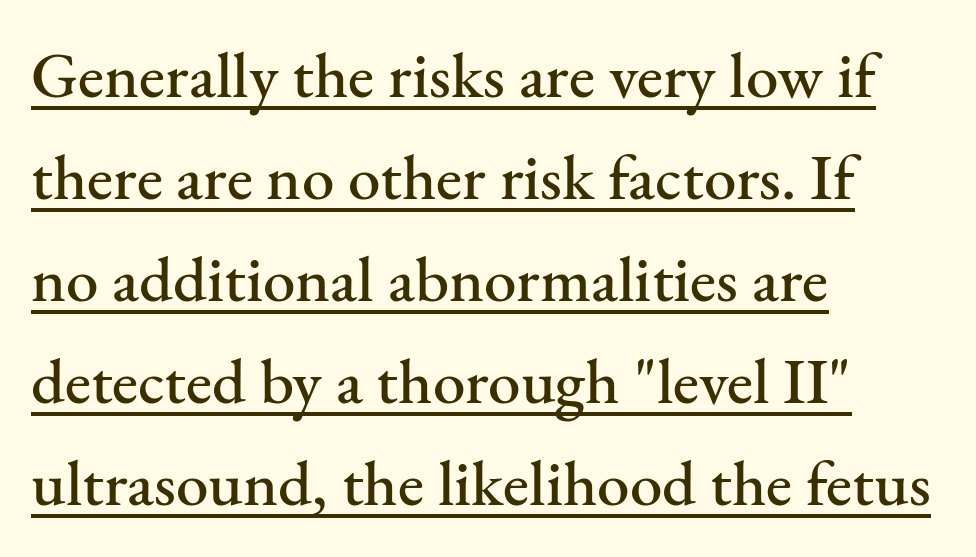
{"serif": "yes", "italic": "no", "width": "normal", "stroke_contrast": "medium", "x_height": "small", "monospaced": "no", "underline": "yes", "align": "left", "line_spacing": "normal", "line_spacing_ratio": 1.57, "letter_spacing": "normal", "letter_spacing_em": 0.0, "glyph_px": 65}
